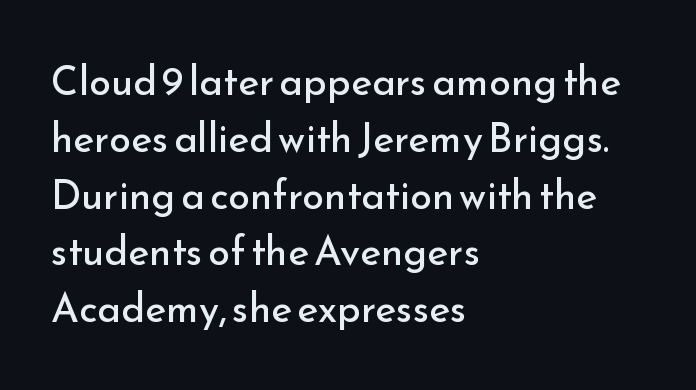
{"serif": "no", "italic": "no", "bold": "no", "weight": "regular", "width": "normal", "stroke_contrast": "low", "x_height": "small", "monospaced": "no", "underline": "no", "align": "left", "line_spacing": "normal", "line_spacing_ratio": 1.42, "letter_spacing": "normal", "letter_spacing_em": 0.0, "glyph_px": 40}
